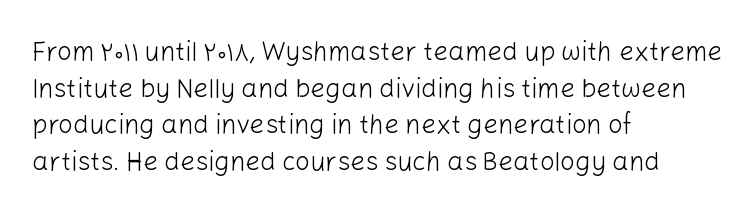
{"italic": "no", "bold": "no", "underline": "no", "align": "left", "line_spacing": "normal", "line_spacing_ratio": 1.41, "letter_spacing": "normal", "letter_spacing_em": 0.0, "glyph_px": 26}
